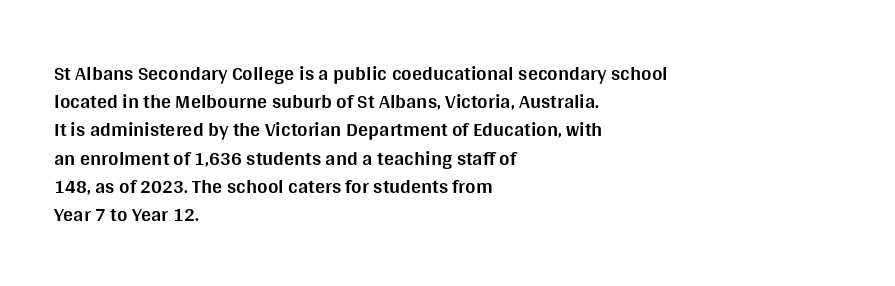
{"italic": "no", "bold": "yes", "underline": "no", "align": "left", "line_spacing": "normal", "line_spacing_ratio": 1.41, "letter_spacing": "normal", "letter_spacing_em": 0.0, "glyph_px": 20}
